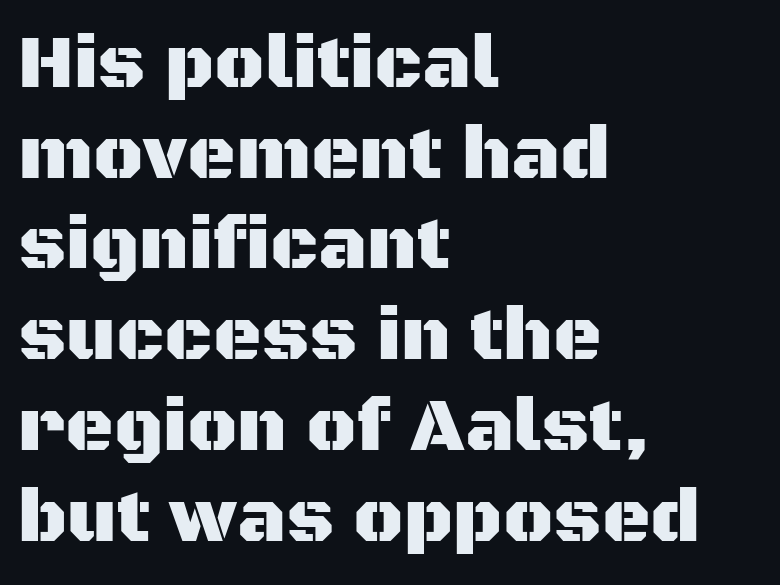
Q: Is the text italic (slanted)? A: No, it is upright.
Q: Is the typeface a serif or a sans-serif typeface? A: Sans-serif.
Q: Is the text underlined? A: No.
Q: How is the paragraph aligned? A: Left-aligned.
Q: Is the spacing between letters normal or unusually wide? A: Normal.
Q: Width (condensed, normal, or wide)? A: Normal.
Q: Stroke contrast? A: Medium.
Q: x-height? A: Large.
Q: Monospaced? A: No.
